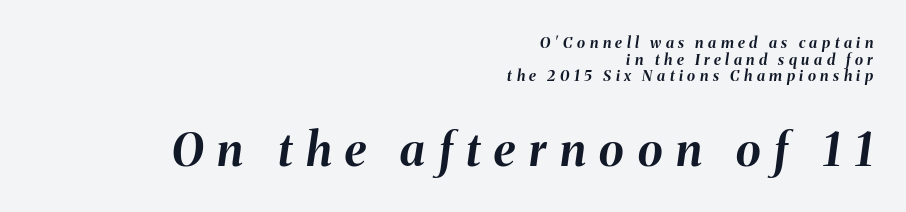
{"italic": "yes", "lean": "right", "slant_degrees": 8, "bold": "yes", "weight": "bold", "width": "normal", "stroke_contrast": "medium", "x_height": "medium", "monospaced": "no", "underline": "no", "align": "right", "line_spacing": "tight", "line_spacing_ratio": 1.11, "letter_spacing": "wide", "letter_spacing_em": 0.3, "larger_block": "second", "size_ratio": 3.07, "glyph_px": 46}
